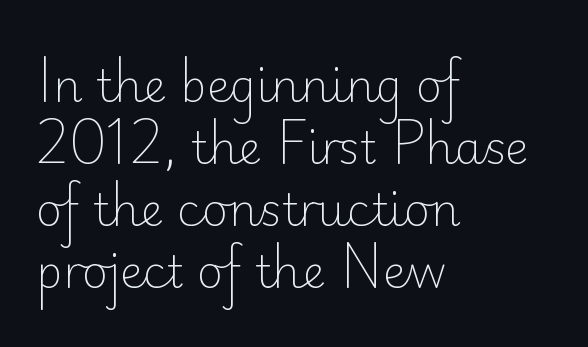
{"serif": "no", "italic": "no", "bold": "no", "weight": "light", "width": "normal", "stroke_contrast": "low", "x_height": "small", "monospaced": "no", "underline": "no", "align": "left", "line_spacing": "normal", "line_spacing_ratio": 1.38, "letter_spacing": "normal", "letter_spacing_em": 0.0, "glyph_px": 45}
